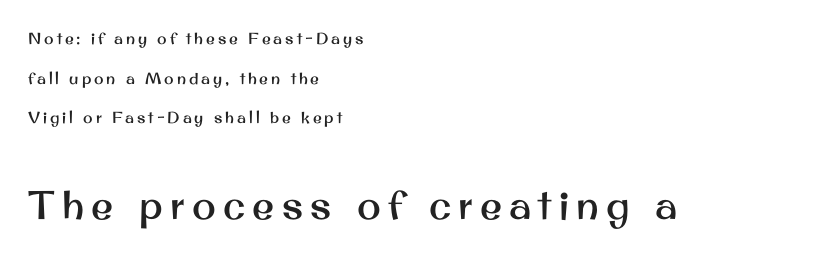
A typesetter would label this face a sans. Small over large — that's the arrangement of the two blocks here. It's the straight-up-and-down kind of type. Rule under the text: the space is simply empty. Does the leading feel generous? Absolutely, it's lavish. Notice how the passage keeps a crisp vertical edge on the left only.
